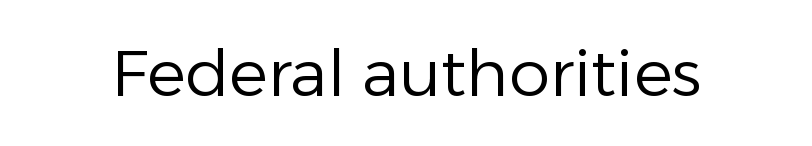
You can tell it's not italic because the verticals are truly vertical. Think of a printed novel: that variable character pitch is what you see here. This rendering employs a face without finishing strokes, i.e., a sans-serif. The area under the type is left untouched. On a weight scale, this lands at 450 or below.
